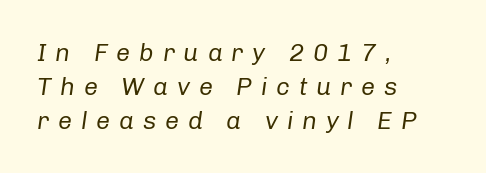
{"italic": "yes", "lean": "right", "slant_degrees": 8, "bold": "no", "underline": "no", "align": "left", "line_spacing": "normal", "line_spacing_ratio": 1.36, "letter_spacing": "wide", "letter_spacing_em": 0.35, "glyph_px": 25}
